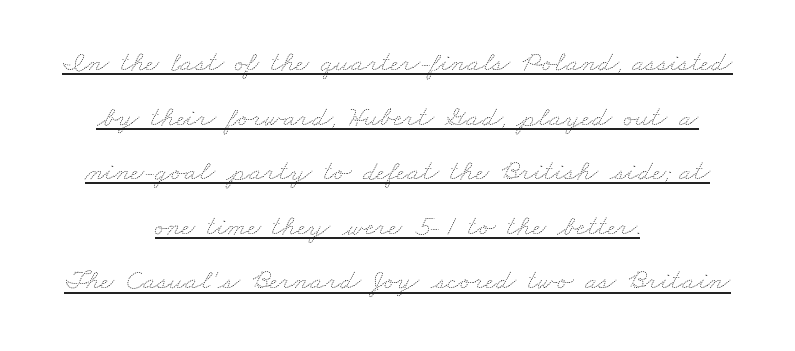
{"bold": "no", "weight": "thin", "width": "wide", "stroke_contrast": "medium", "x_height": "small", "monospaced": "no", "underline": "yes", "align": "center", "line_spacing_ratio": 1.88, "letter_spacing": "normal", "letter_spacing_em": 0.0, "glyph_px": 29}
